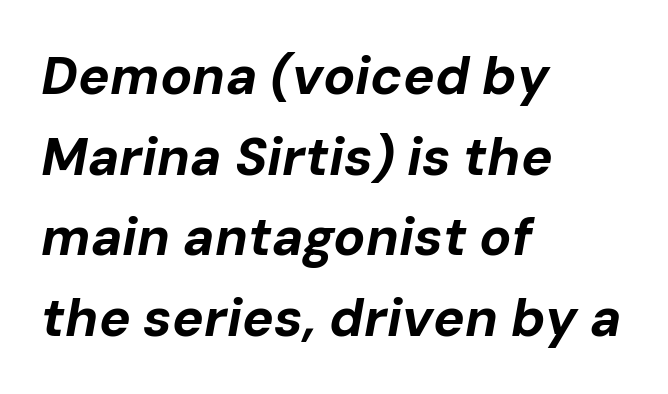
The image shows 53 px bold type, italic (leaning right); set left-aligned, normal line spacing (1.52x), normal letter spacing, not underlined; low stroke contrast and a medium x-height.
